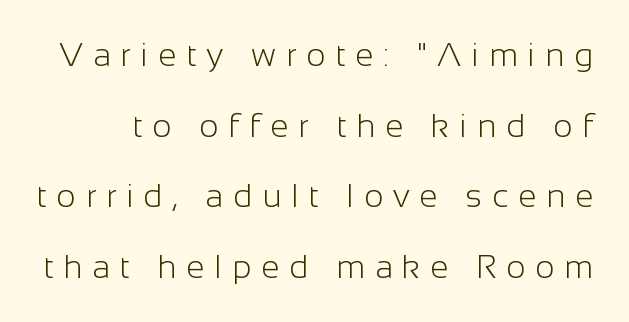
Q: Is the text bold? A: No.
Q: Is the text italic (slanted)? A: No, it is upright.
Q: Is the typeface a serif or a sans-serif typeface? A: Sans-serif.
Q: Is the text underlined? A: No.
Q: Is the spacing between letters normal or unusually wide? A: Unusually wide.
Q: Is the spacing between lines tight, normal or loose? A: Loose.
Q: Width (condensed, normal, or wide)? A: Normal.
Q: Stroke contrast? A: Low.
Q: x-height? A: Medium.
Q: Monospaced? A: No.
